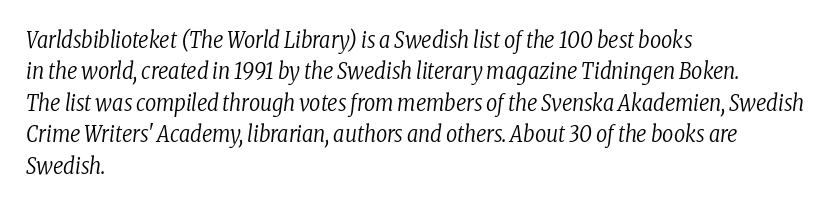
Q: Is the text bold? A: No.
Q: Is the text italic (slanted)? A: Yes, it leans right by about 8 degrees.
Q: Is the text underlined? A: No.
Q: How is the paragraph aligned? A: Left-aligned.
Q: Is the spacing between letters normal or unusually wide? A: Normal.
Q: Is the spacing between lines tight, normal or loose? A: Normal.
